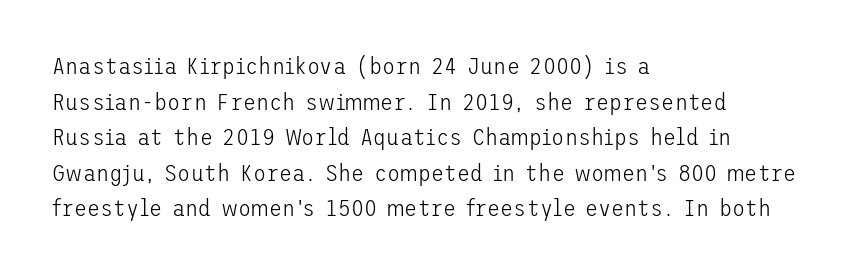
No italicization has been applied; the sample stays upright. Each line starts at the same left margin while the right side varies. Weight: regular or lighter. Compared with typical paragraphs, the rows here are spaced about the same. No extra tracking has been applied to these lines. Any mark beneath the type? The region is blank.
